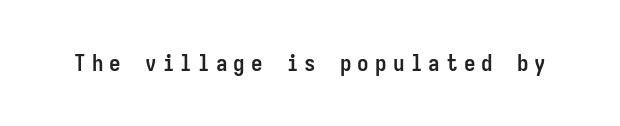
Tall strokes in this sample are plumb rather than angled. Set as a true bold cut, around the 700 mark. Between one letter and the next there's a generous, obvious gap. Glance below the letters and you will spot only blank space.
